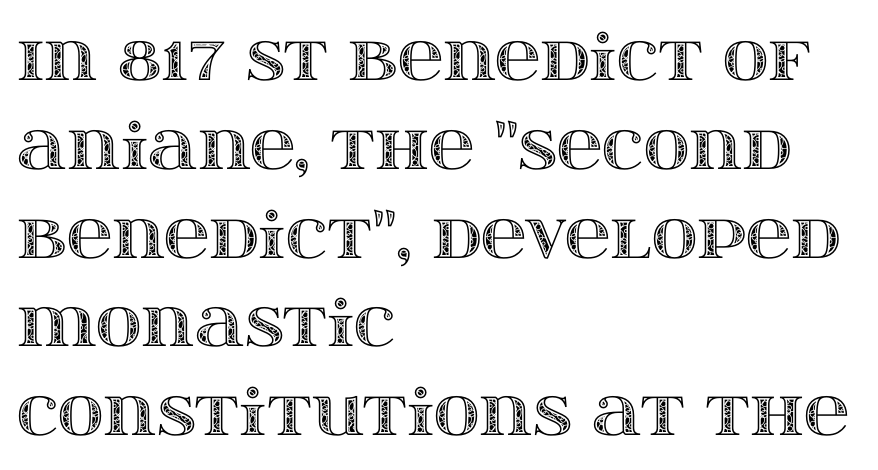
Q: Is the text italic (slanted)? A: No, it is upright.
Q: Is the text underlined? A: No.
Q: How is the paragraph aligned? A: Left-aligned.
Q: Is the spacing between letters normal or unusually wide? A: Normal.
Q: Is the spacing between lines tight, normal or loose? A: Normal.
Q: Width (condensed, normal, or wide)? A: Wide.
Q: x-height? A: Large.
Q: Monospaced? A: No.
